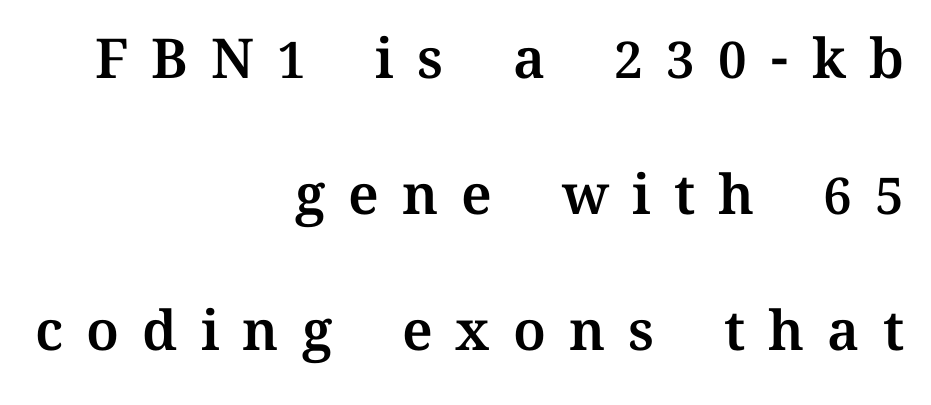
Typeset ragged left — the right edge is the straight one. The area under the type is left untouched. Rows of type keep a wide berth in the vertical direction. Is this a fixed-width face? No — the glyphs have proportional, varying widths. The face used here is rendered with a markedly widened letterfit.
